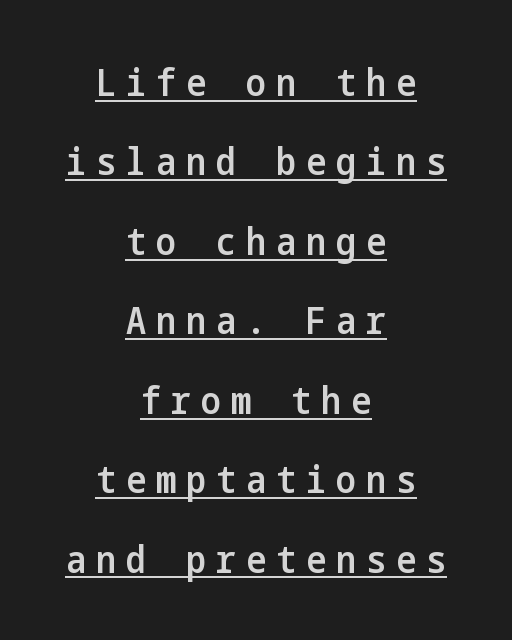
{"serif": "no", "italic": "no", "bold": "semi", "weight": "semibold", "width": "condensed", "stroke_contrast": "low", "x_height": "medium", "underline": "yes", "align": "center", "line_spacing": "loose", "line_spacing_ratio": 2.09, "letter_spacing": "wide", "letter_spacing_em": 0.26, "glyph_px": 38}
